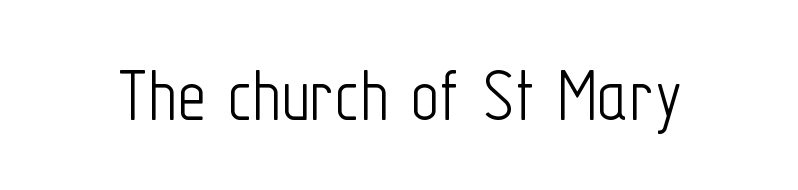
The image shows 79 px light, condensed sans-serif type, upright; set normal letter spacing, not underlined; low stroke contrast and a medium x-height.
